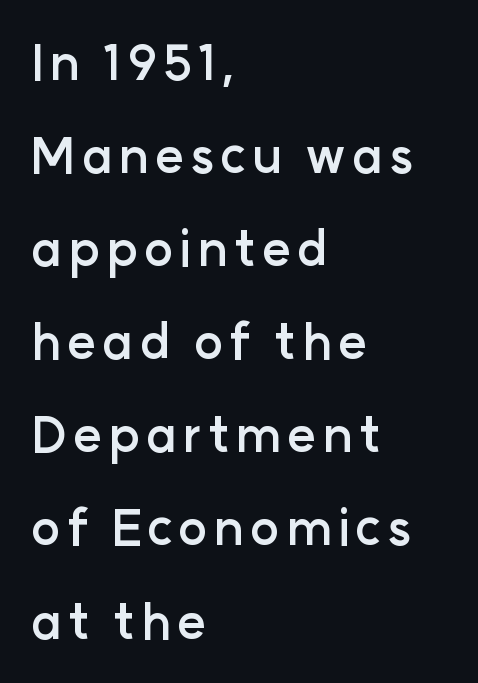
The image shows 49 px semibold sans-serif type, upright; set left-aligned, loose line spacing (1.9x), not underlined; low stroke contrast and a medium x-height.
